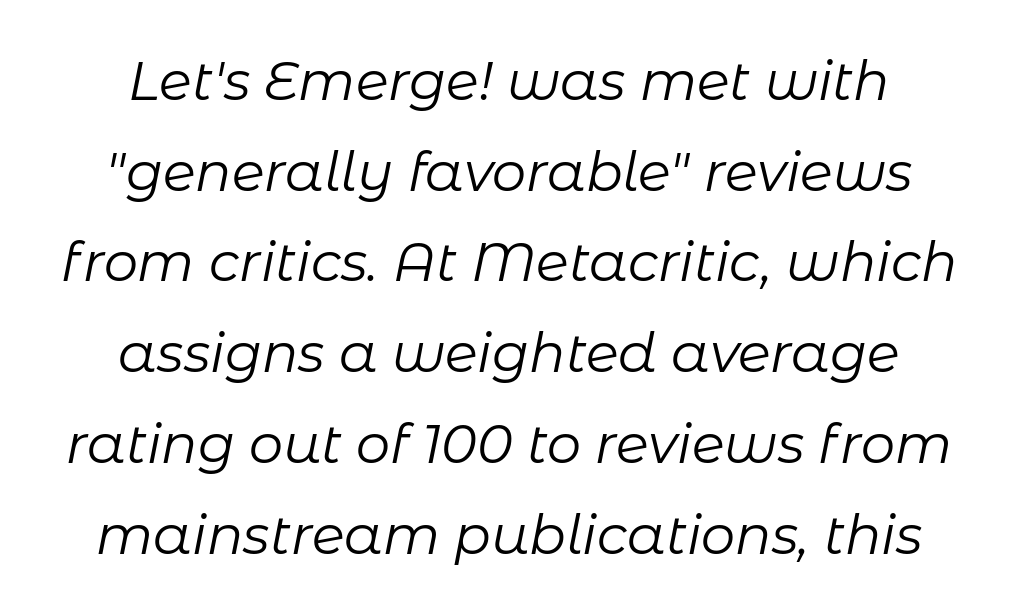
Character widths vary here, with narrow letters taking less room than wide ones. Neither beginnings nor endings align; midpoints do. The rendering keeps characters at their native spacing. This sample uses an oblique cut, with every glyph tilted off the vertical. The vertical gap from one line to the next is medium. Weight: in the light-to-regular range.
